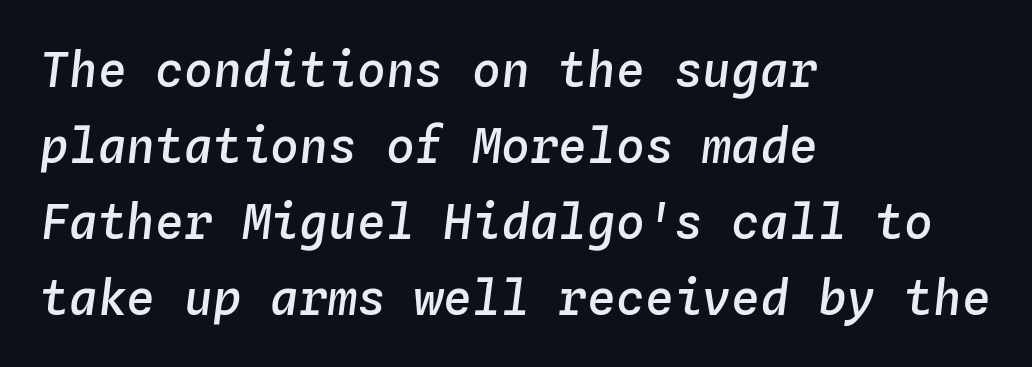
{"italic": "yes", "lean": "right", "slant_degrees": 4, "bold": "semi", "weight": "semibold", "width": "normal", "stroke_contrast": "low", "x_height": "medium", "monospaced": "yes", "underline": "no", "align": "left", "line_spacing": "normal", "line_spacing_ratio": 1.58, "letter_spacing": "normal", "letter_spacing_em": 0.0, "glyph_px": 48}
